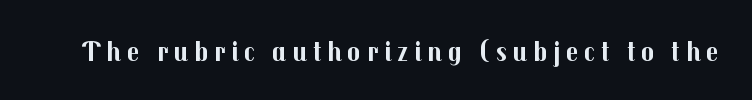
Q: Is the text bold? A: Yes.
Q: Is the text italic (slanted)? A: No, it is upright.
Q: Is the typeface a serif or a sans-serif typeface? A: Sans-serif.
Q: Is the text underlined? A: No.
Q: Is the spacing between letters normal or unusually wide? A: Unusually wide.
Q: Width (condensed, normal, or wide)? A: Normal.
Q: Stroke contrast? A: Medium.
Q: x-height? A: Medium.
Q: Monospaced? A: No.
